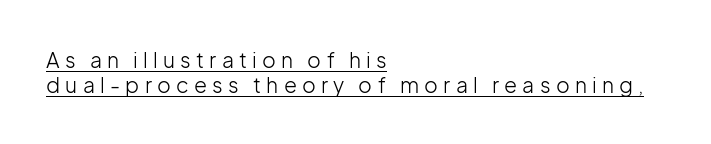
The image shows 21 px text type, upright; set left-aligned, line spacing 1.19x, unusually wide letter spacing (+0.25 em), underlined.
